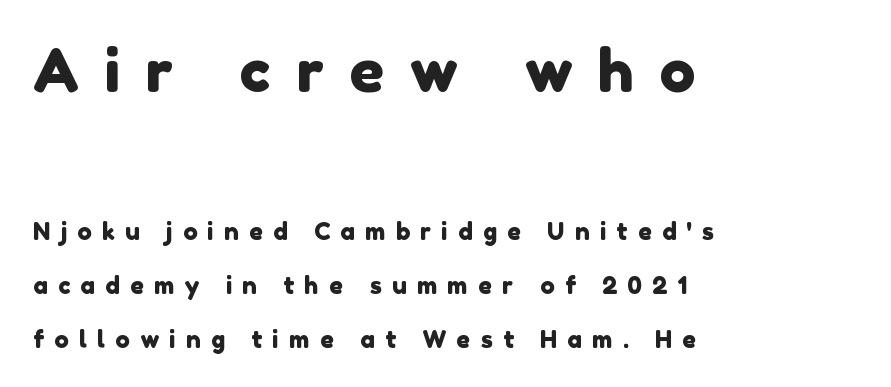
The paragraph shown leans on its left margin. You could only call the tracking loose — the letters float apart. A typesetter would call this proportional, since set widths differ per character. This rendering employs a face without finishing strokes, i.e., a sans-serif. Decoration check: the copy has no underline. Bigger letters appear in the top chunk; the bottom chunk is reduced.
